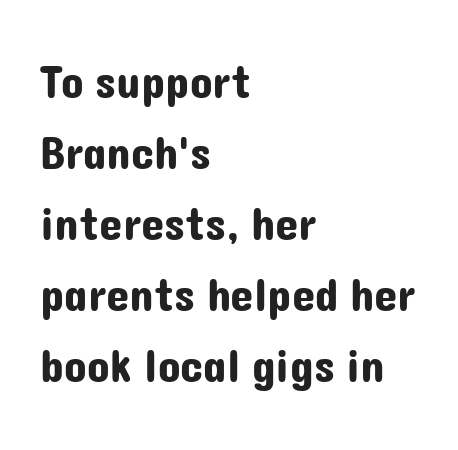
Q: Is the text italic (slanted)? A: No, it is upright.
Q: Is the typeface a serif or a sans-serif typeface? A: Sans-serif.
Q: Is the text underlined? A: No.
Q: How is the paragraph aligned? A: Left-aligned.
Q: Is the spacing between letters normal or unusually wide? A: Normal.
Q: Is the spacing between lines tight, normal or loose? A: Normal.
Q: Width (condensed, normal, or wide)? A: Normal.
Q: Stroke contrast? A: Low.
Q: x-height? A: Medium.
Q: Monospaced? A: No.
